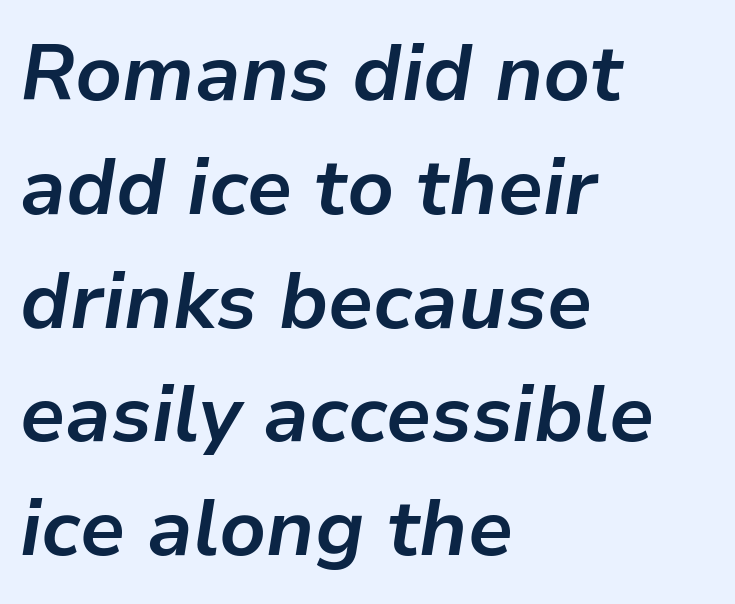
Q: Is the text bold? A: Yes.
Q: Is the text italic (slanted)? A: Yes, it leans right by about 9 degrees.
Q: Is the text underlined? A: No.
Q: How is the paragraph aligned? A: Left-aligned.
Q: Is the spacing between letters normal or unusually wide? A: Normal.
Q: Is the spacing between lines tight, normal or loose? A: Normal.
Q: Width (condensed, normal, or wide)? A: Normal.
Q: Stroke contrast? A: Low.
Q: x-height? A: Medium.
Q: Monospaced? A: No.
